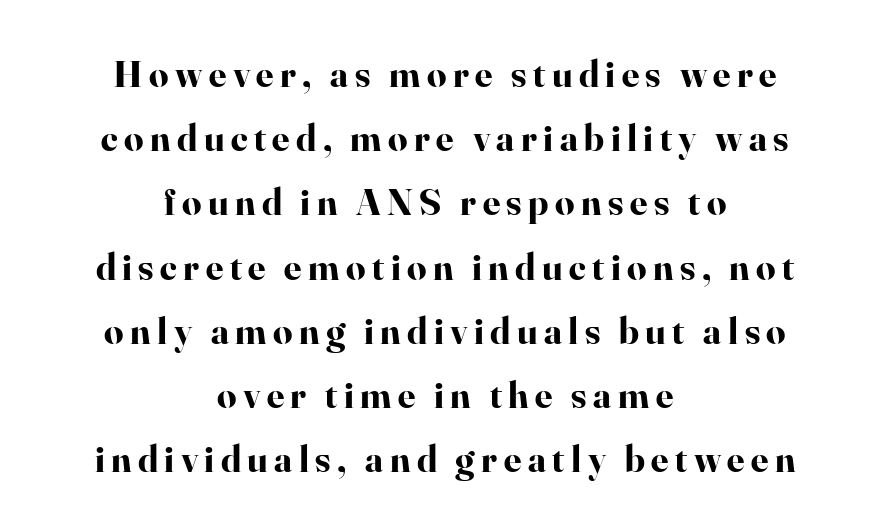
{"serif": "yes", "italic": "no", "bold": "yes", "weight": "bold", "width": "normal", "stroke_contrast": "high", "x_height": "small", "monospaced": "no", "underline": "no", "align": "center", "line_spacing": "normal", "line_spacing_ratio": 1.69, "glyph_px": 38}
